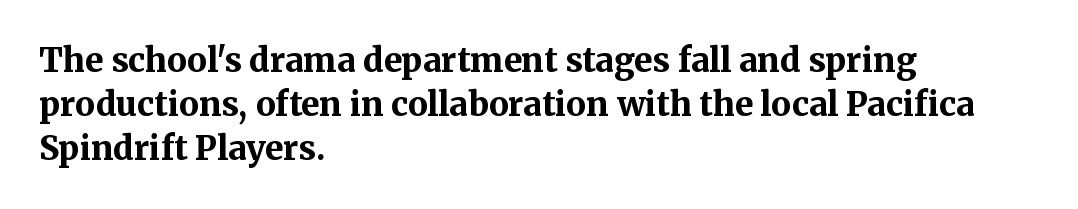
Q: Is the text bold? A: Yes.
Q: Is the text italic (slanted)? A: No, it is upright.
Q: Is the typeface a serif or a sans-serif typeface? A: Serif.
Q: Is the text underlined? A: No.
Q: How is the paragraph aligned? A: Left-aligned.
Q: Is the spacing between letters normal or unusually wide? A: Normal.
Q: Is the spacing between lines tight, normal or loose? A: Normal.
Q: Width (condensed, normal, or wide)? A: Normal.
Q: Stroke contrast? A: Medium.
Q: x-height? A: Medium.
Q: Monospaced? A: No.
